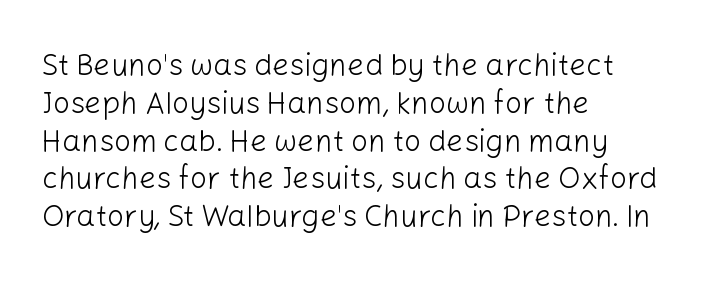
Q: Is the text bold? A: No.
Q: Is the text italic (slanted)? A: No, it is upright.
Q: Is the typeface a serif or a sans-serif typeface? A: Sans-serif.
Q: Is the text underlined? A: No.
Q: How is the paragraph aligned? A: Left-aligned.
Q: Is the spacing between letters normal or unusually wide? A: Normal.
Q: Is the spacing between lines tight, normal or loose? A: Normal.
Q: Width (condensed, normal, or wide)? A: Normal.
Q: Stroke contrast? A: Low.
Q: x-height? A: Medium.
Q: Monospaced? A: No.
